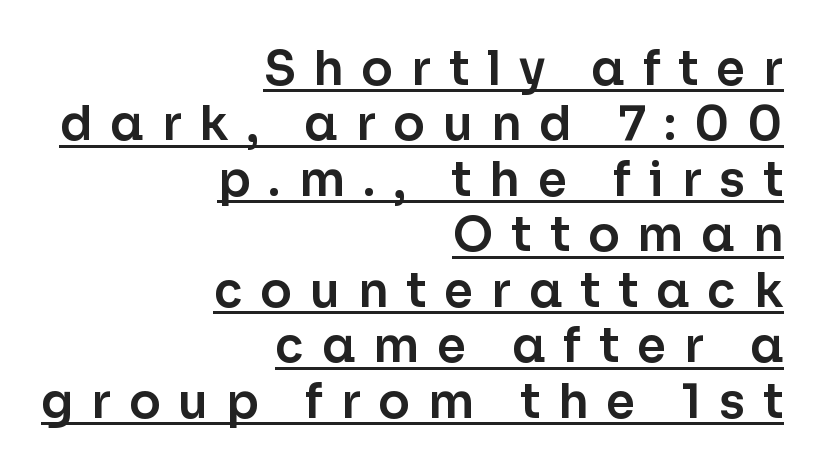
The image shows 47 px sans-serif type, upright; set right-aligned, line spacing 1.18x, unusually wide letter spacing (+0.38 em), underlined; low stroke contrast and a medium x-height.
